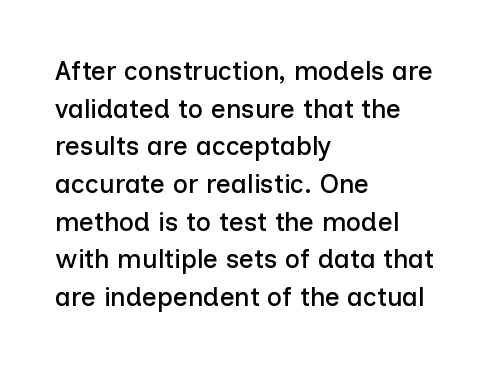
Which margin do the lines hug? The left one — the right edge is uneven. This sample uses plain, unmodified letter spacing. Glance below the letters and you will spot only blank space. Baseline-to-baseline distance is the conventional proportion of letter height.
